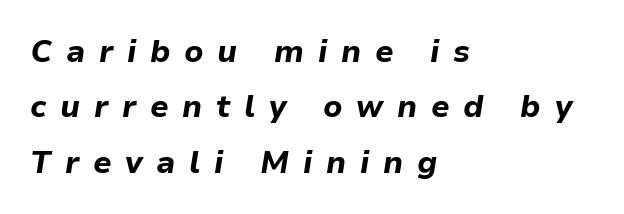
All the whitespace from short lines collects on the right. Substantial extra tracking has been applied to these lines. Varying glyph widths throughout — classic text-font behaviour. Looking at the ascenders, they clearly lean.
